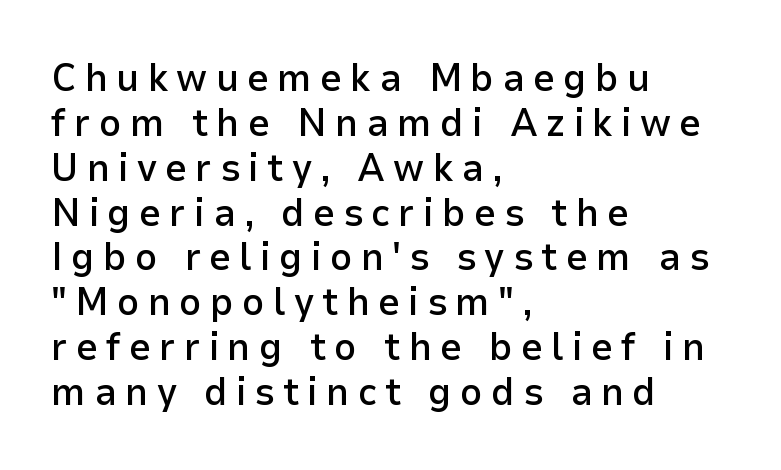
The image shows 39 px semibold sans-serif type, upright; set left-aligned, tight line spacing (1.15x), unusually wide letter spacing (+0.21 em), not underlined; low stroke contrast and a medium x-height.
